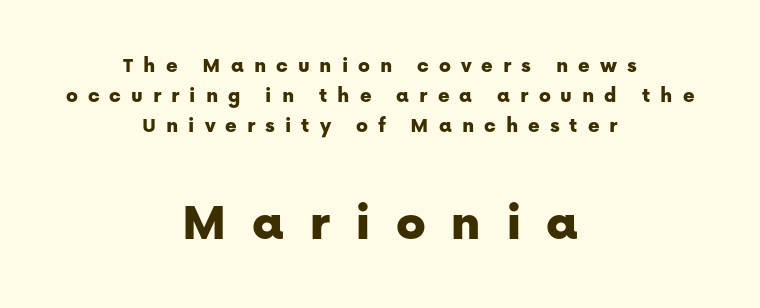
Q: Is the text italic (slanted)? A: No, it is upright.
Q: Is the typeface a serif or a sans-serif typeface? A: Sans-serif.
Q: Is the text underlined? A: No.
Q: How is the paragraph aligned? A: Centered.
Q: Is the spacing between letters normal or unusually wide? A: Unusually wide.
Q: Is the spacing between lines tight, normal or loose? A: Normal.
Q: Which block of text is set in a larger size, the first (top) or the second (bottom)? A: The second (bottom) one.
Q: Width (condensed, normal, or wide)? A: Normal.
Q: Stroke contrast? A: Low.
Q: x-height? A: Medium.
Q: Monospaced? A: No.
